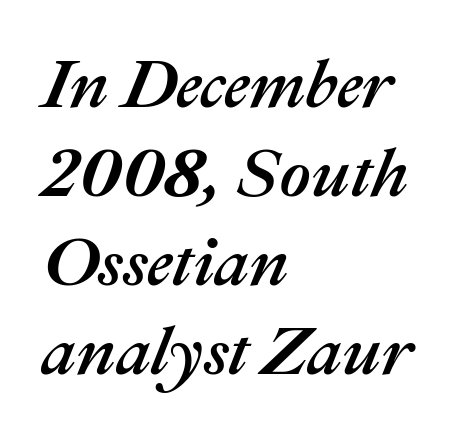
The image shows 68 px text type, italic (leaning right); set left-aligned, normal line spacing (1.31x), normal letter spacing, not underlined; medium stroke contrast and a medium x-height.
